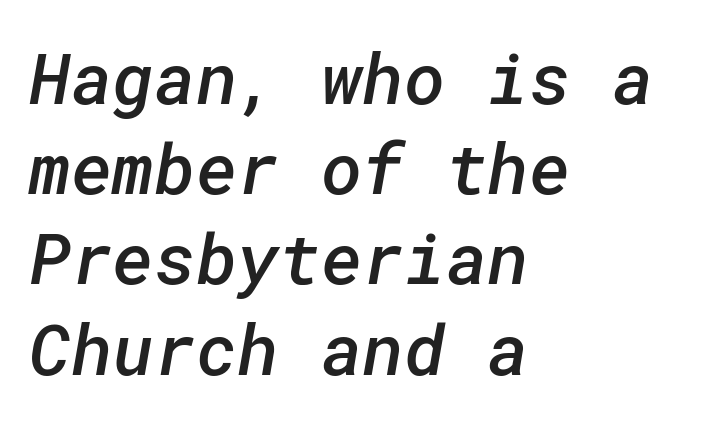
Q: Is the text bold? A: Semi-bold.
Q: Is the typeface a serif or a sans-serif typeface? A: Sans-serif.
Q: Is the text underlined? A: No.
Q: How is the paragraph aligned? A: Left-aligned.
Q: Is the spacing between letters normal or unusually wide? A: Normal.
Q: Is the spacing between lines tight, normal or loose? A: Normal.
Q: Width (condensed, normal, or wide)? A: Normal.
Q: Stroke contrast? A: Low.
Q: x-height? A: Medium.
